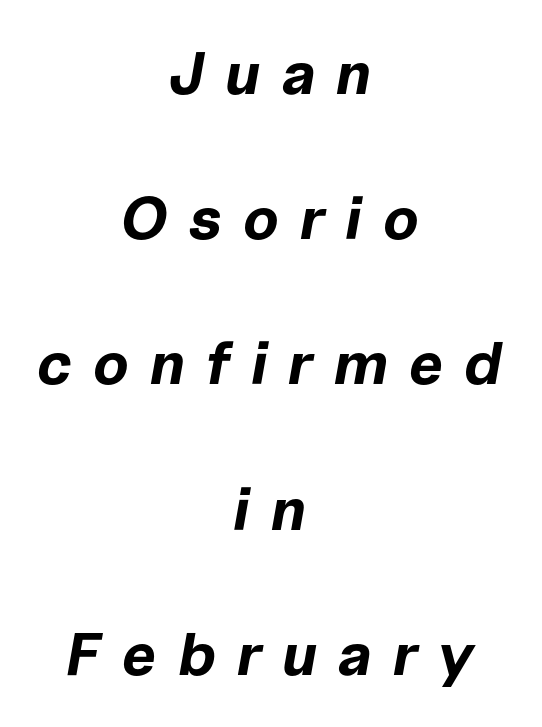
Q: Is the text bold? A: Yes.
Q: Is the text italic (slanted)? A: Yes, it leans right by about 10 degrees.
Q: Is the text underlined? A: No.
Q: How is the paragraph aligned? A: Centered.
Q: Is the spacing between letters normal or unusually wide? A: Unusually wide.
Q: Is the spacing between lines tight, normal or loose? A: Loose.
Q: Width (condensed, normal, or wide)? A: Normal.
Q: Stroke contrast? A: Low.
Q: x-height? A: Medium.
Q: Monospaced? A: No.
